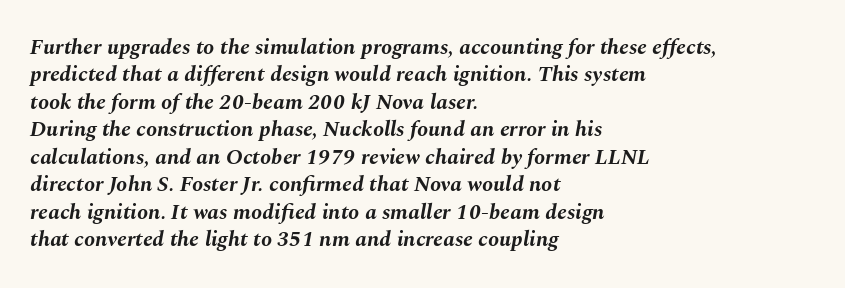
{"italic": "yes", "lean": "right", "slant_degrees": 10, "bold": "yes", "underline": "no", "align": "left", "line_spacing": "normal", "line_spacing_ratio": 1.25, "letter_spacing": "normal", "letter_spacing_em": 0.0, "glyph_px": 22}
